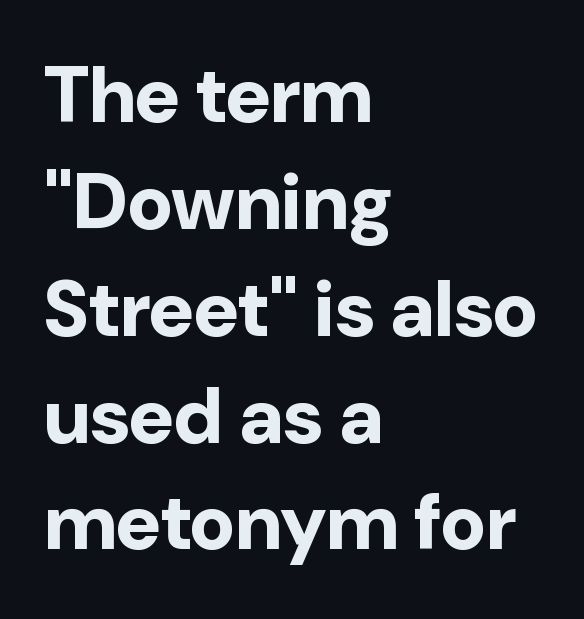
{"serif": "no", "italic": "no", "bold": "yes", "weight": "bold", "width": "normal", "stroke_contrast": "low", "x_height": "medium", "monospaced": "no", "underline": "no", "align": "left", "line_spacing": "normal", "line_spacing_ratio": 1.37, "letter_spacing": "normal", "letter_spacing_em": 0.0, "glyph_px": 78}
